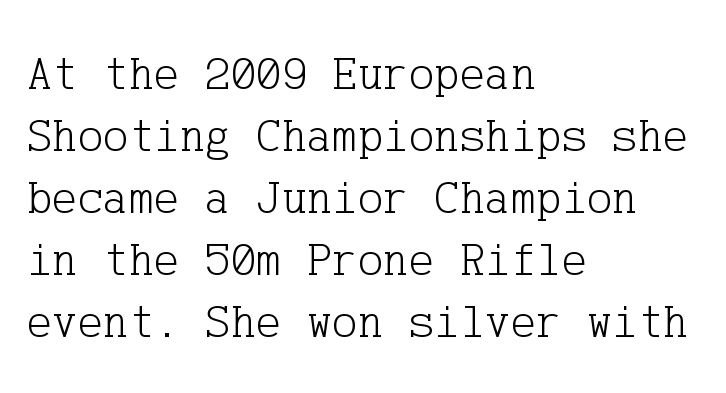
Q: Is the text bold? A: No.
Q: Is the text italic (slanted)? A: No, it is upright.
Q: Is the typeface a serif or a sans-serif typeface? A: Serif.
Q: Is the text underlined? A: No.
Q: How is the paragraph aligned? A: Left-aligned.
Q: Is the spacing between letters normal or unusually wide? A: Normal.
Q: Is the spacing between lines tight, normal or loose? A: Normal.
Q: Width (condensed, normal, or wide)? A: Normal.
Q: Stroke contrast? A: Low.
Q: x-height? A: Medium.
